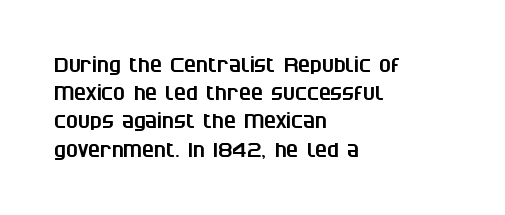
Q: Is the text underlined? A: No.
Q: How is the paragraph aligned? A: Left-aligned.
Q: Is the spacing between letters normal or unusually wide? A: Normal.
Q: Is the spacing between lines tight, normal or loose? A: Normal.
